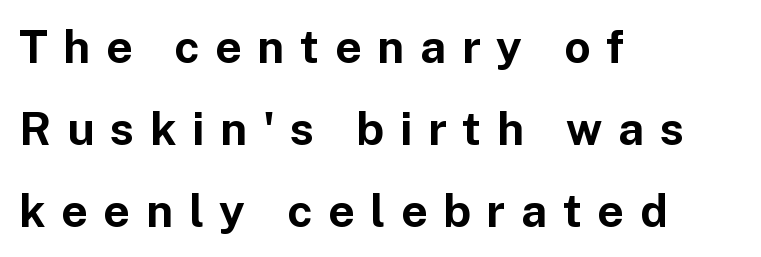
{"serif": "no", "italic": "no", "bold": "yes", "weight": "bold", "width": "normal", "stroke_contrast": "low", "x_height": "medium", "monospaced": "no", "underline": "no", "align": "left", "line_spacing_ratio": 1.78, "letter_spacing": "wide", "letter_spacing_em": 0.34, "glyph_px": 46}
